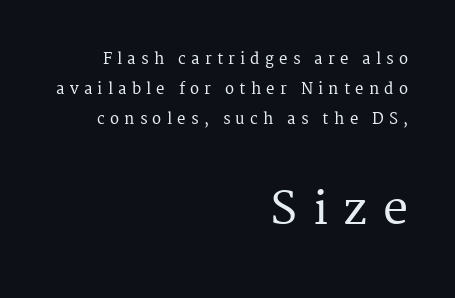
The image shows 45 px serif type, upright; set right-aligned, loose line spacing (2.01x), unusually wide letter spacing (+0.35 em), not underlined; the second (bottom) block is 3.0x larger; medium stroke contrast and a medium x-height.
